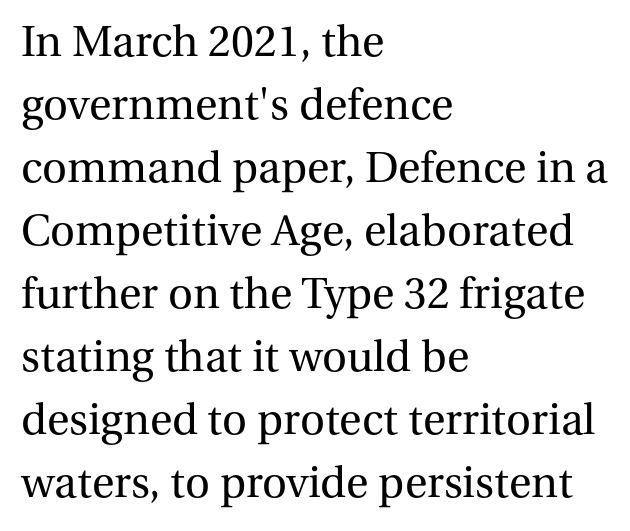
The image shows 46 px regular-weight serif type, upright; set left-aligned, normal line spacing (1.37x), normal letter spacing, not underlined; medium stroke contrast and a medium x-height.
